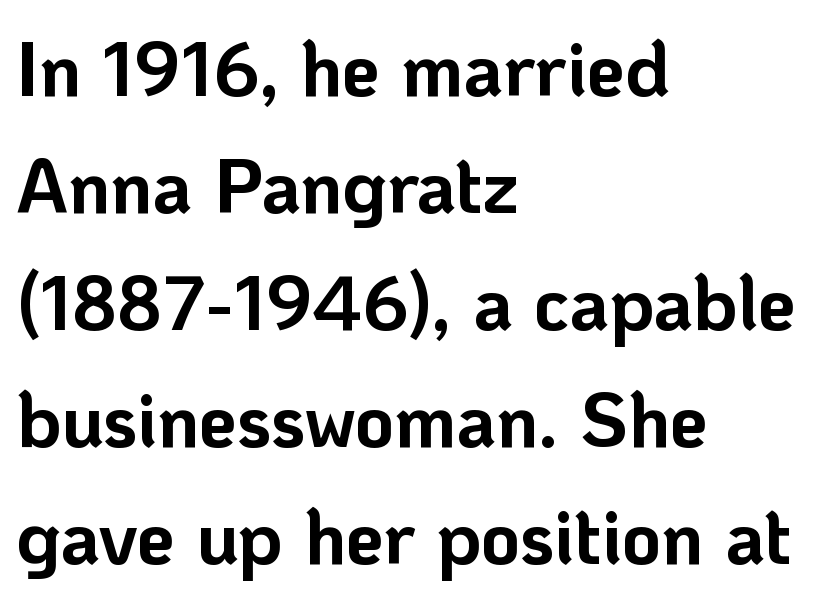
Q: Is the text bold? A: Yes.
Q: Is the text italic (slanted)? A: No, it is upright.
Q: Is the typeface a serif or a sans-serif typeface? A: Sans-serif.
Q: Is the text underlined? A: No.
Q: How is the paragraph aligned? A: Left-aligned.
Q: Is the spacing between letters normal or unusually wide? A: Normal.
Q: Is the spacing between lines tight, normal or loose? A: Normal.
Q: Width (condensed, normal, or wide)? A: Normal.
Q: Stroke contrast? A: Low.
Q: x-height? A: Medium.
Q: Monospaced? A: No.
